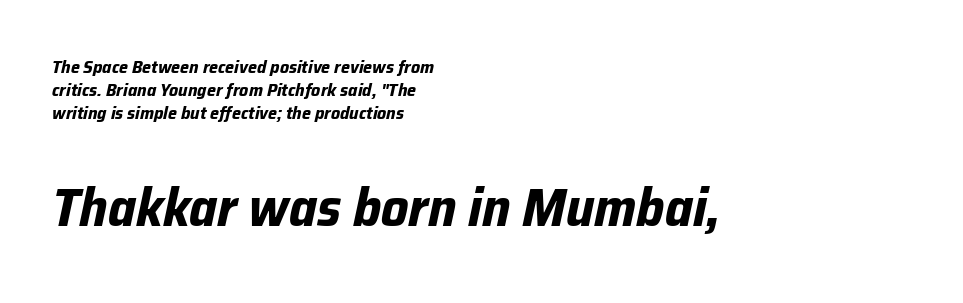
The image shows 54 px bold type, italic (leaning right); set left-aligned, normal line spacing (1.28x), normal letter spacing, not underlined; the second (bottom) block is 3.0x larger; low stroke contrast and a medium x-height.
